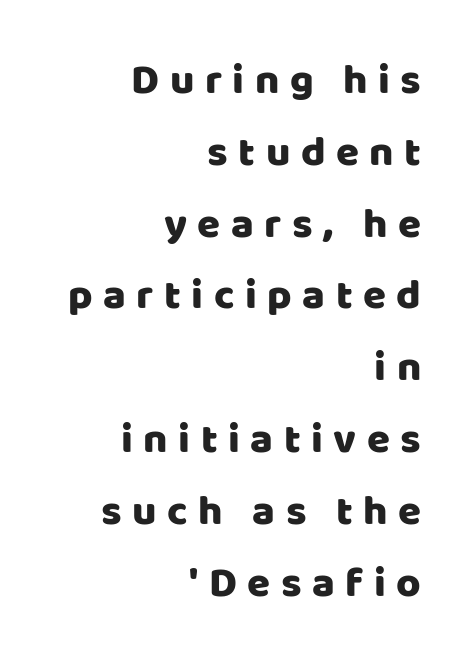
Posture: straight, roman, zero tilt. Typographically, this falls in the sans-serif category. Here the designer chose a conventional face with non-uniform glyph widths. Only glyphs here, with clear space below each row. Line endings align vertically; line beginnings do not.
